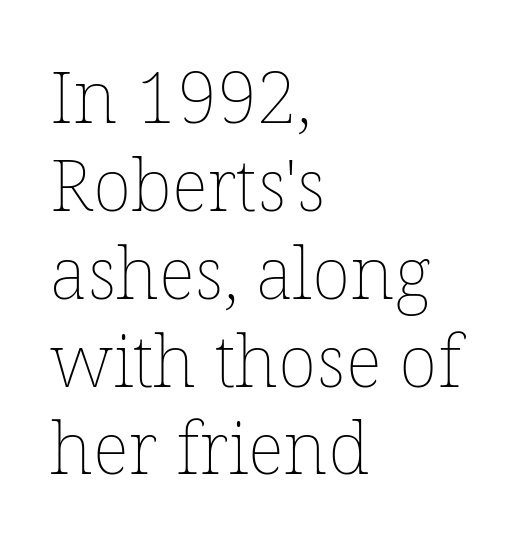
{"italic": "no", "bold": "no", "weight": "thin", "width": "normal", "stroke_contrast": "low", "x_height": "medium", "monospaced": "no", "underline": "no", "align": "left", "line_spacing_ratio": 1.22, "letter_spacing": "normal", "letter_spacing_em": 0.0, "glyph_px": 72}
